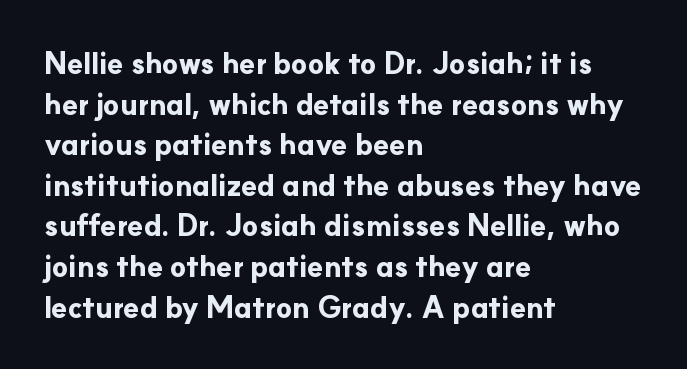
The image shows 29 px bold sans-serif type, upright; set left-aligned, normal line spacing (1.4x), normal letter spacing, not underlined; low stroke contrast and a small x-height.
